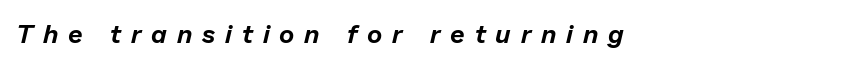
The image shows 26 px text type, italic (leaning right); set left-aligned, unusually wide letter spacing (+0.38 em), not underlined.
